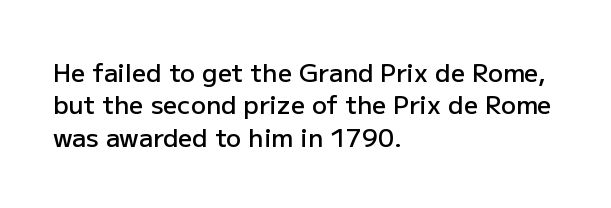
{"italic": "no", "bold": "semi", "underline": "no", "align": "left", "line_spacing": "normal", "line_spacing_ratio": 1.3, "letter_spacing": "normal", "letter_spacing_em": 0.0, "glyph_px": 25}
